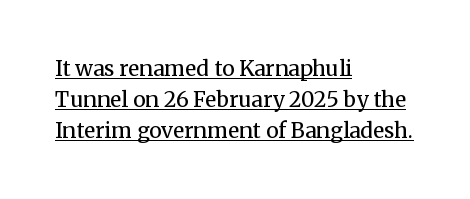
In designer terms, the underline attribute is active on this setting. Compared with a centered layout, this one pins lines to the left instead. Leading: standard. The letterforms sit at book weight or below. The horizontal fit of the characters is conventional and even.
